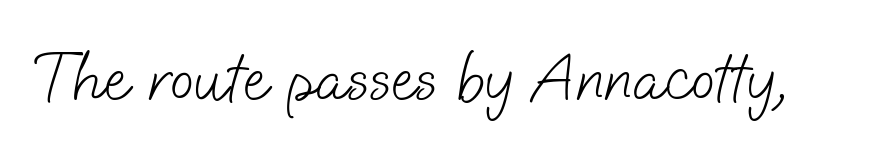
The image shows 70 px light sans-serif type; set normal letter spacing, not underlined; low stroke contrast and a small x-height.
